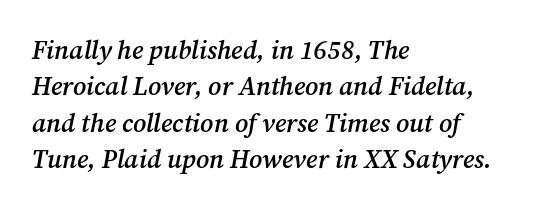
{"italic": "yes", "lean": "right", "slant_degrees": 12, "bold": "semi", "underline": "no", "align": "left", "line_spacing": "normal", "line_spacing_ratio": 1.4, "letter_spacing": "normal", "letter_spacing_em": 0.0, "glyph_px": 26}
